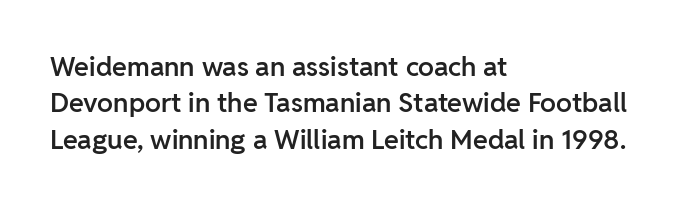
Q: Is the text bold? A: Semi-bold.
Q: Is the text italic (slanted)? A: No, it is upright.
Q: Is the text underlined? A: No.
Q: How is the paragraph aligned? A: Left-aligned.
Q: Is the spacing between letters normal or unusually wide? A: Normal.
Q: Is the spacing between lines tight, normal or loose? A: Normal.
